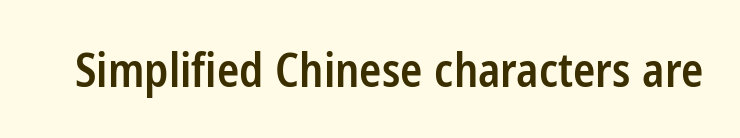
{"serif": "no", "italic": "no", "bold": "semi", "weight": "semibold", "width": "condensed", "stroke_contrast": "low", "x_height": "medium", "monospaced": "no", "underline": "no", "letter_spacing": "normal", "letter_spacing_em": 0.0, "glyph_px": 46}
